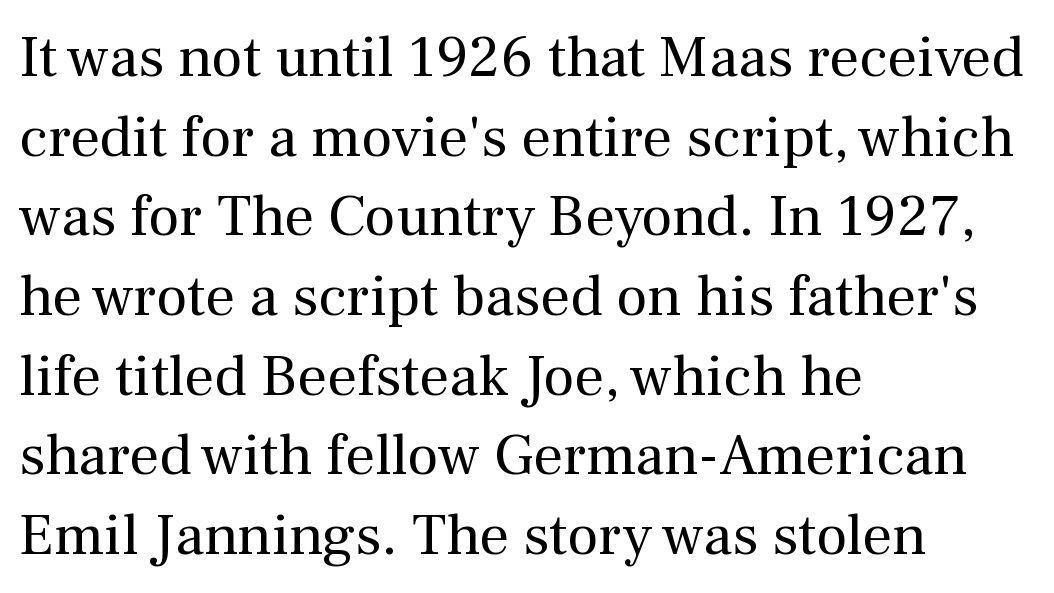
The image shows 59 px regular-weight serif type, upright; set left-aligned, normal line spacing (1.35x), normal letter spacing, not underlined; medium stroke contrast and a medium x-height.
